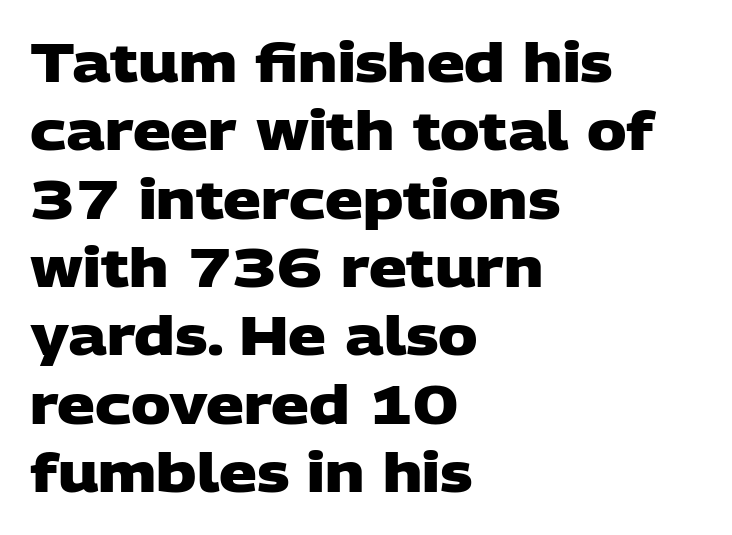
Q: Is the text bold? A: Yes.
Q: Is the typeface a serif or a sans-serif typeface? A: Sans-serif.
Q: Is the text underlined? A: No.
Q: How is the paragraph aligned? A: Left-aligned.
Q: Is the spacing between letters normal or unusually wide? A: Normal.
Q: Is the spacing between lines tight, normal or loose? A: Normal.
Q: Width (condensed, normal, or wide)? A: Wide.
Q: Stroke contrast? A: Low.
Q: x-height? A: Large.
Q: Monospaced? A: No.
